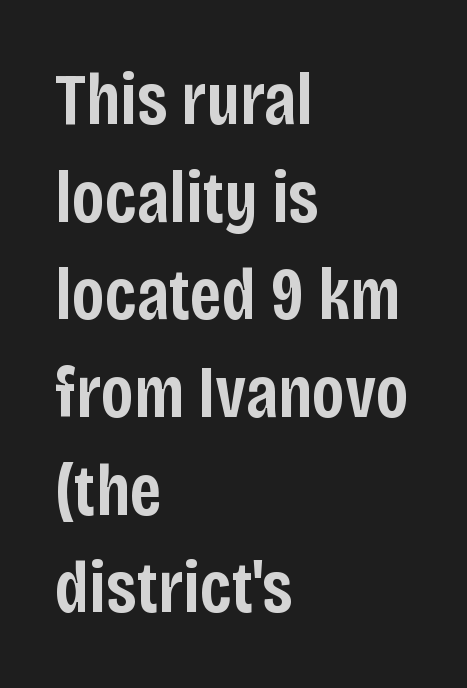
{"serif": "no", "italic": "no", "bold": "semi", "weight": "semibold", "width": "condensed", "stroke_contrast": "low", "x_height": "large", "monospaced": "no", "underline": "no", "align": "left", "line_spacing": "normal", "line_spacing_ratio": 1.32, "letter_spacing": "normal", "letter_spacing_em": 0.0, "glyph_px": 74}
